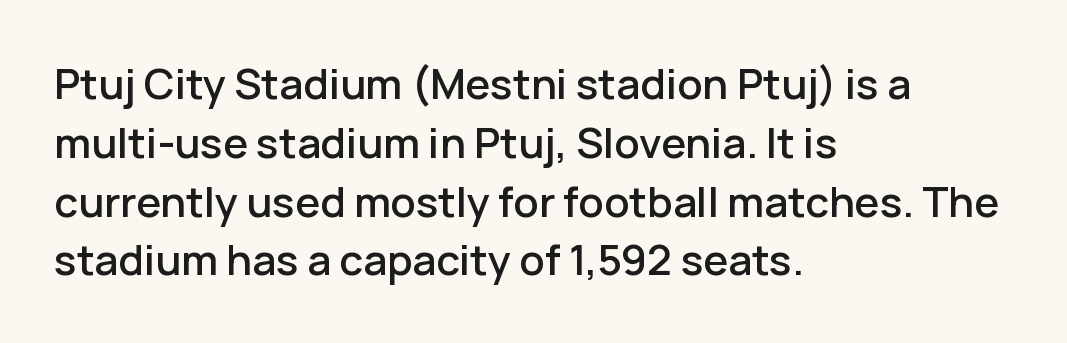
{"serif": "no", "italic": "no", "width": "normal", "stroke_contrast": "low", "x_height": "medium", "monospaced": "no", "underline": "no", "align": "left", "line_spacing": "normal", "line_spacing_ratio": 1.4, "letter_spacing": "normal", "letter_spacing_em": 0.0, "glyph_px": 42}
